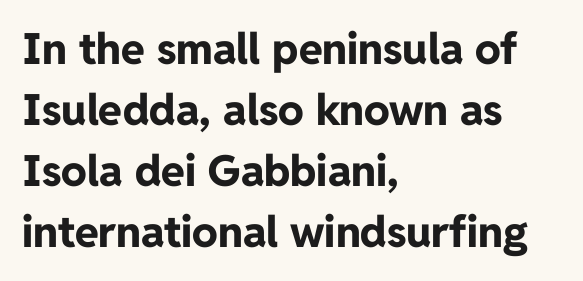
{"serif": "no", "italic": "no", "bold": "yes", "weight": "bold", "width": "normal", "stroke_contrast": "low", "x_height": "medium", "monospaced": "no", "underline": "no", "align": "left", "line_spacing": "normal", "line_spacing_ratio": 1.42, "letter_spacing": "normal", "letter_spacing_em": 0.0, "glyph_px": 43}
